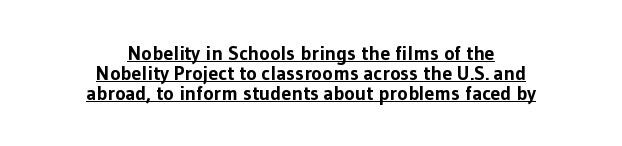
Q: Is the text bold? A: Yes.
Q: Is the text italic (slanted)? A: No, it is upright.
Q: Is the text underlined? A: Yes.
Q: How is the paragraph aligned? A: Centered.
Q: Is the spacing between letters normal or unusually wide? A: Normal.
Q: Is the spacing between lines tight, normal or loose? A: Tight.
